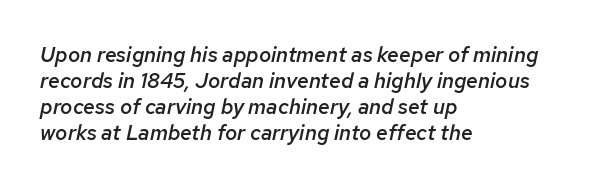
{"italic": "yes", "lean": "right", "slant_degrees": 12, "bold": "semi", "underline": "no", "align": "left", "line_spacing_ratio": 1.24, "letter_spacing": "normal", "letter_spacing_em": 0.0, "glyph_px": 21}
